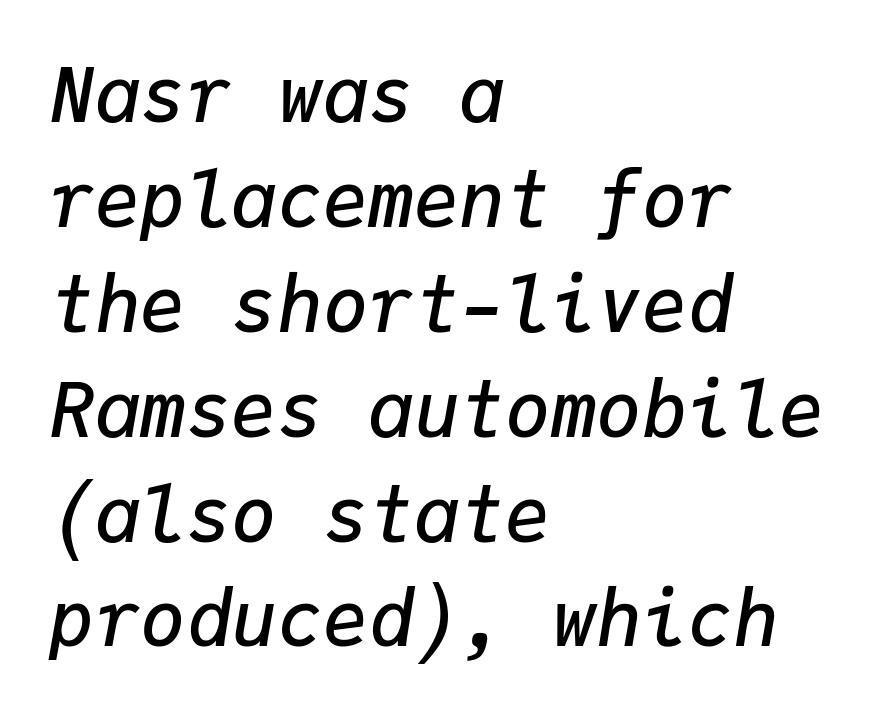
Q: Is the text bold? A: Semi-bold.
Q: Is the text italic (slanted)? A: Yes, it leans right by about 9 degrees.
Q: Is the text underlined? A: No.
Q: How is the paragraph aligned? A: Left-aligned.
Q: Is the spacing between letters normal or unusually wide? A: Normal.
Q: Is the spacing between lines tight, normal or loose? A: Normal.
Q: Width (condensed, normal, or wide)? A: Normal.
Q: Stroke contrast? A: Low.
Q: x-height? A: Medium.
Q: Monospaced? A: Yes.
